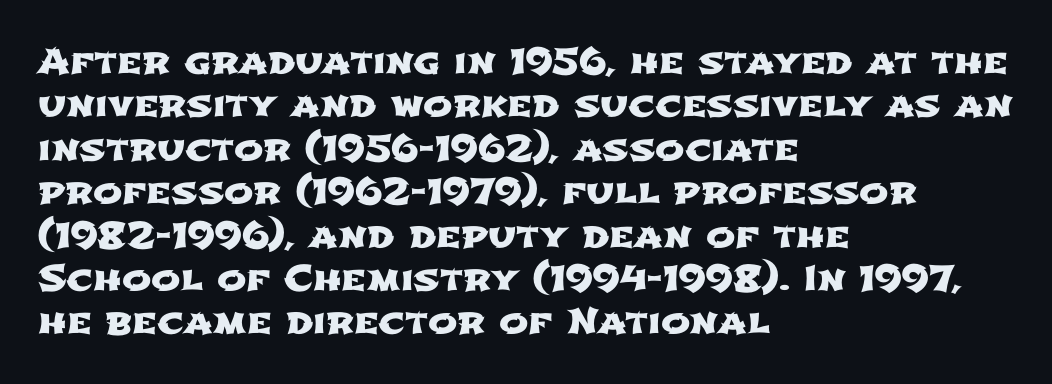
Q: Is the typeface a serif or a sans-serif typeface? A: Sans-serif.
Q: Is the text underlined? A: No.
Q: How is the paragraph aligned? A: Left-aligned.
Q: Is the spacing between letters normal or unusually wide? A: Normal.
Q: Width (condensed, normal, or wide)? A: Wide.
Q: Stroke contrast? A: Low.
Q: x-height? A: Medium.
Q: Monospaced? A: No.
